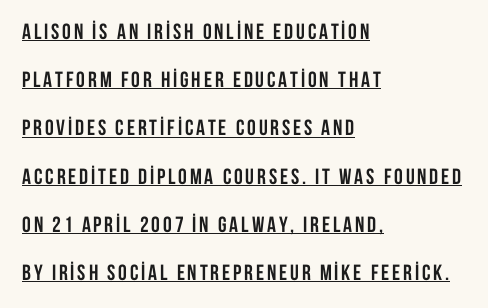
Q: Is the text bold? A: Yes.
Q: Is the text italic (slanted)? A: No, it is upright.
Q: Is the text underlined? A: Yes.
Q: How is the paragraph aligned? A: Left-aligned.
Q: Is the spacing between lines tight, normal or loose? A: Loose.
